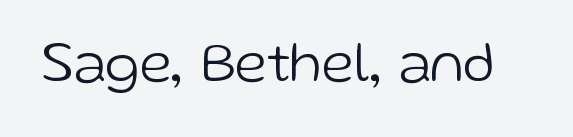
{"serif": "no", "italic": "no", "bold": "no", "weight": "light", "width": "normal", "stroke_contrast": "low", "x_height": "medium", "monospaced": "no", "underline": "no", "letter_spacing": "normal", "letter_spacing_em": 0.0, "glyph_px": 57}
